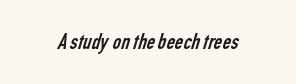
Q: Is the text bold? A: No.
Q: Is the text underlined? A: No.
Q: Is the spacing between letters normal or unusually wide? A: Normal.
